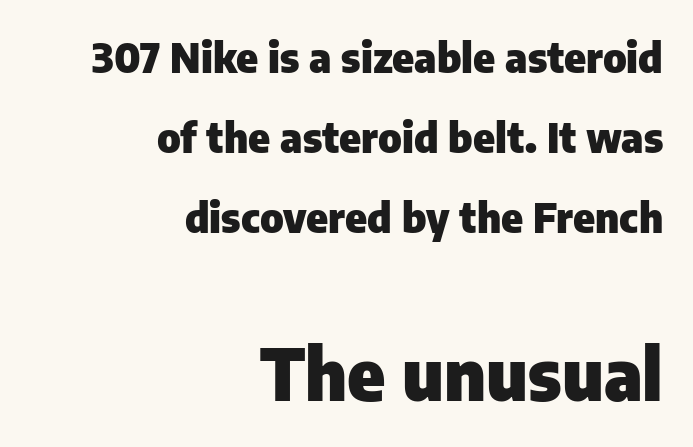
Q: Is the text bold? A: Yes.
Q: Is the text italic (slanted)? A: No, it is upright.
Q: Is the typeface a serif or a sans-serif typeface? A: Sans-serif.
Q: Is the text underlined? A: No.
Q: How is the paragraph aligned? A: Right-aligned.
Q: Is the spacing between letters normal or unusually wide? A: Normal.
Q: Is the spacing between lines tight, normal or loose? A: Loose.
Q: Which block of text is set in a larger size, the first (top) or the second (bottom)? A: The second (bottom) one.
Q: Width (condensed, normal, or wide)? A: Normal.
Q: Stroke contrast? A: Low.
Q: x-height? A: Medium.
Q: Monospaced? A: No.
